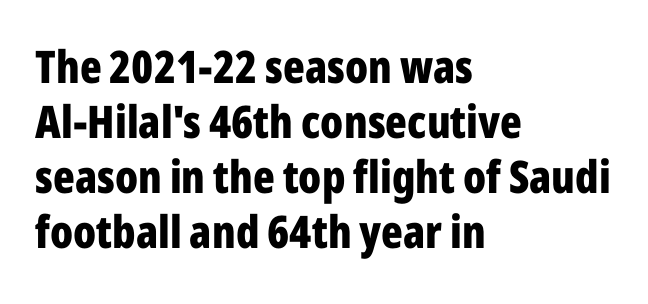
Q: Is the text bold? A: Yes.
Q: Is the text italic (slanted)? A: No, it is upright.
Q: Is the typeface a serif or a sans-serif typeface? A: Sans-serif.
Q: Is the text underlined? A: No.
Q: How is the paragraph aligned? A: Left-aligned.
Q: Is the spacing between letters normal or unusually wide? A: Normal.
Q: Width (condensed, normal, or wide)? A: Condensed.
Q: Stroke contrast? A: Low.
Q: x-height? A: Medium.
Q: Monospaced? A: No.
